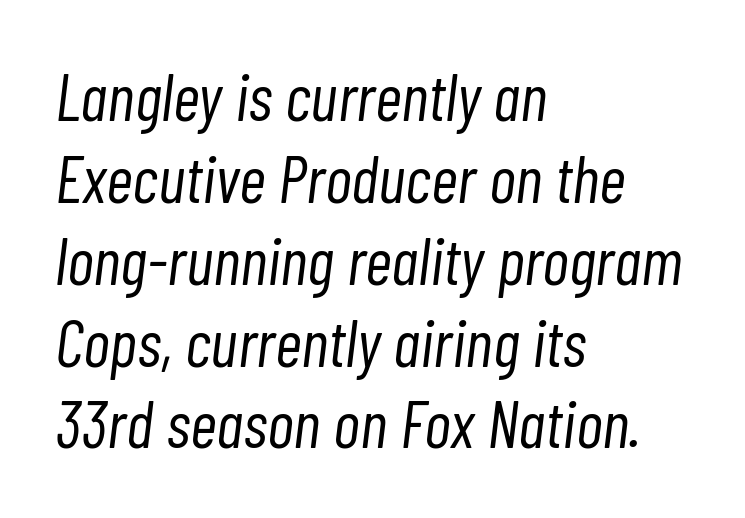
Italic: yes, the glyphs are oblique. Think of a printed novel: that variable character pitch is what you see here. The lines in this sample share a left origin and differ only in where they stop. The space beneath each line is pristine and unruled. Stems and bowls with no extra thickness — not bold.
